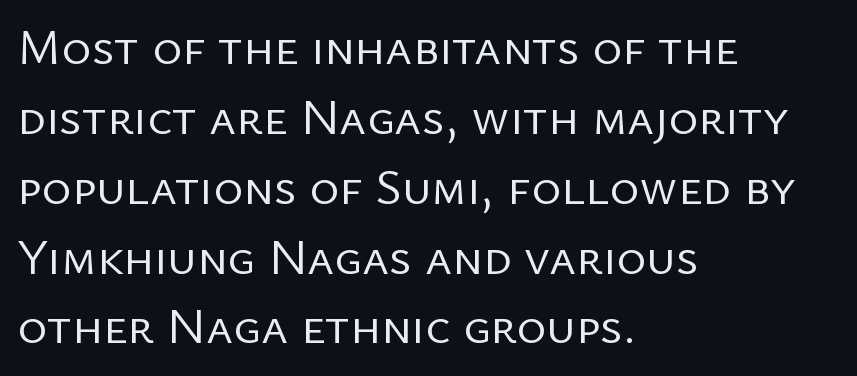
Compared with typical body copy, the letter spacing here is the same. Designer's note — italics off, roman on. Normally led — the rows are evenly, conventionally spaced. Horizontal alignment here is leftward, the default for most running prose. Is this a heavy cut? Hardly; it is regular or lighter.
